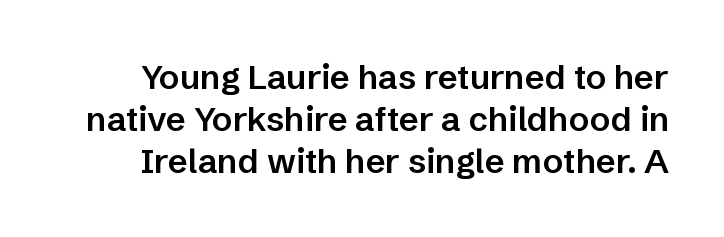
What kind of face is this? One without serifs — a sans. Notice how the stems are strictly vertical — no italics here. The tracking reads as untouched default to a designer's eye. The characters look somewhat weighty, a semibold short of true bold.
